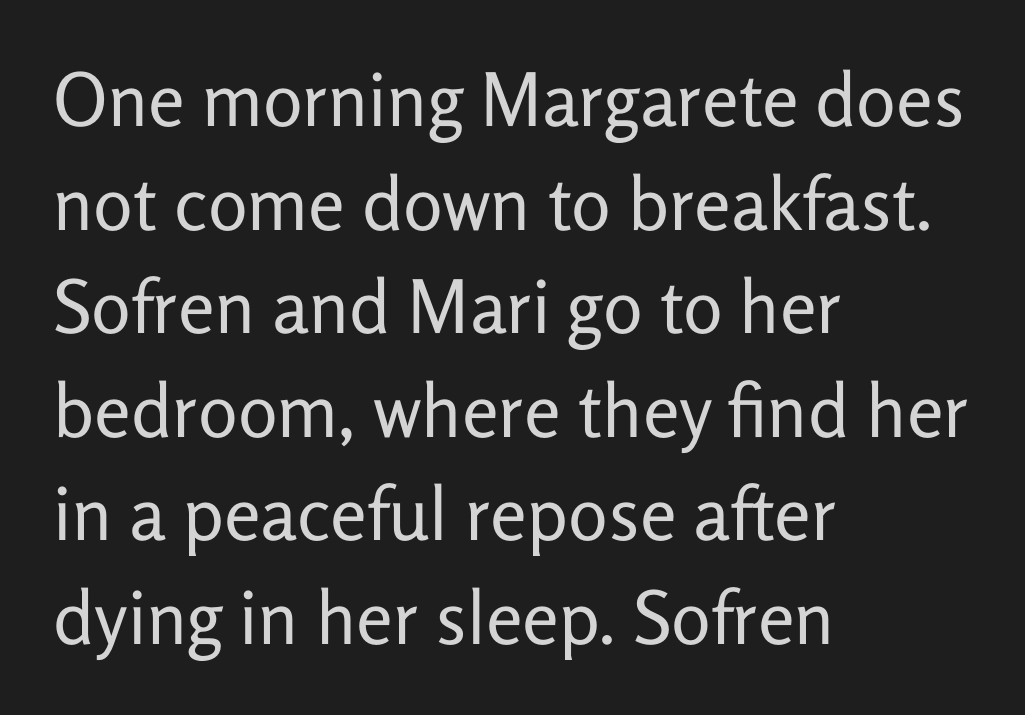
{"serif": "no", "italic": "no", "bold": "no", "weight": "regular", "width": "normal", "stroke_contrast": "low", "x_height": "medium", "monospaced": "no", "underline": "no", "align": "left", "line_spacing": "normal", "line_spacing_ratio": 1.4, "letter_spacing": "normal", "letter_spacing_em": 0.0, "glyph_px": 74}
